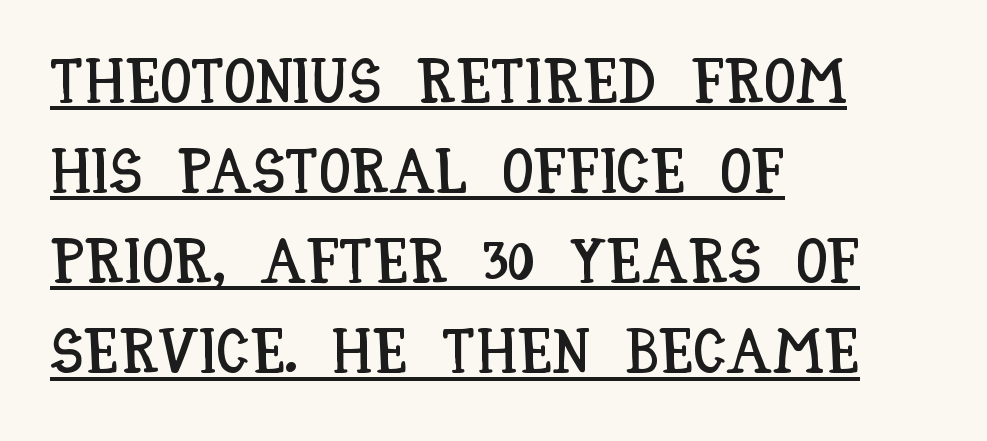
{"italic": "no", "width": "condensed", "stroke_contrast": "low", "x_height": "large", "monospaced": "no", "underline": "yes", "align": "left", "line_spacing": "normal", "line_spacing_ratio": 1.43, "letter_spacing": "normal", "letter_spacing_em": 0.0, "glyph_px": 63}
